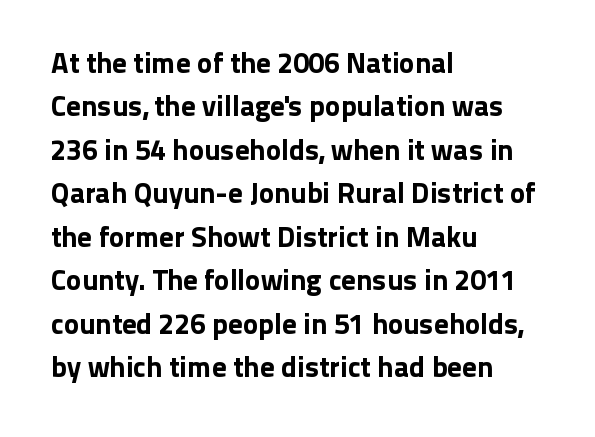
Successive baselines arrive at the customary interval. Characters follow at the spacing the type designer built in. The space directly below the letters is spotless. I'd call this a sans setting — the letters go barefoot. Each line starts at the same left margin while the right side varies. Posture: straight, roman, zero tilt.
